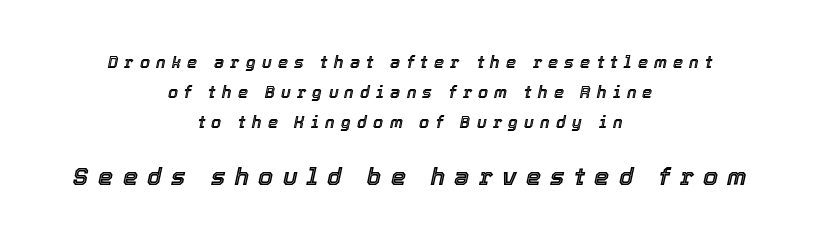
The image shows 24 px text type, italic (leaning right); set centered, line spacing 1.89x, unusually wide letter spacing (+0.39 em), not underlined; the second (bottom) block is 1.5x larger.
